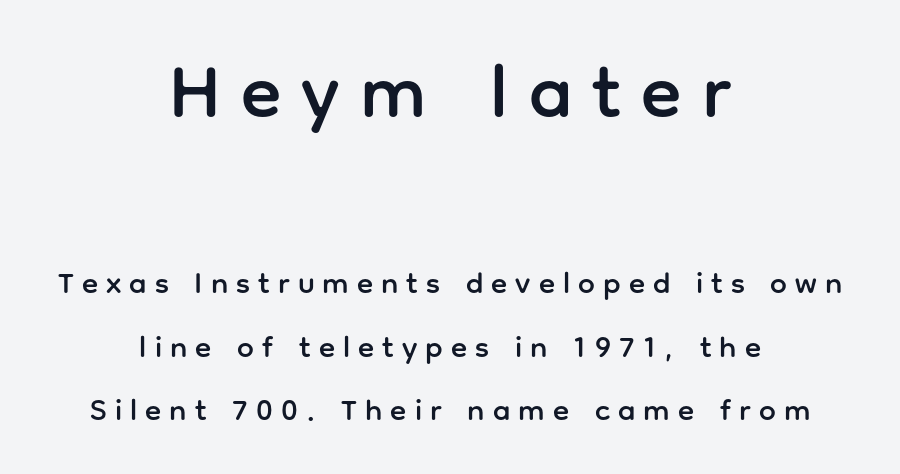
{"serif": "no", "italic": "no", "width": "normal", "stroke_contrast": "low", "x_height": "medium", "monospaced": "no", "underline": "no", "align": "center", "line_spacing": "loose", "line_spacing_ratio": 2.12, "letter_spacing": "wide", "letter_spacing_em": 0.27, "larger_block": "first", "size_ratio": 2.5, "glyph_px": 75}
